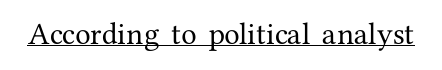
Q: Is the text italic (slanted)? A: No, it is upright.
Q: Is the text underlined? A: Yes.
Q: Is the spacing between letters normal or unusually wide? A: Normal.
